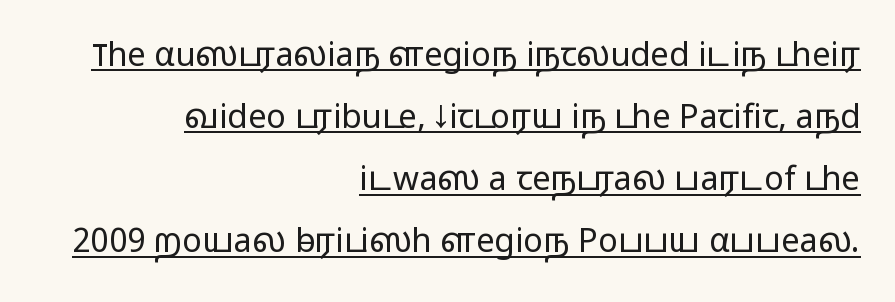
The letters advance in unequal steps, a hallmark of proportional type. A quiet, ordinary-to-light weight characterises the typeface. Compared with typical body copy, the letter spacing here is the same. This sample is right-justified, so line beginnings fall wherever the words allow. The rendering uses the underline text-decoration. Ordinary non-slanted type is in use.
